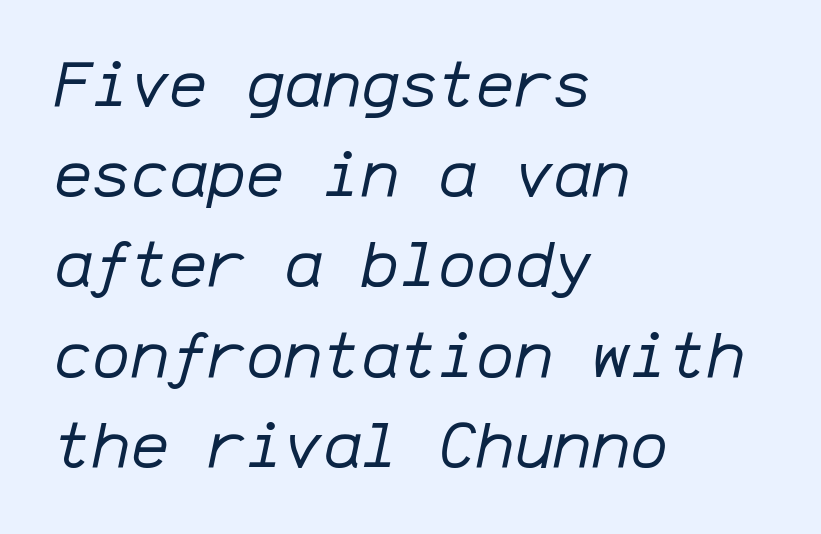
Q: Is the text bold? A: No.
Q: Is the text italic (slanted)? A: Yes, it leans right by about 12 degrees.
Q: Is the text underlined? A: No.
Q: How is the paragraph aligned? A: Left-aligned.
Q: Is the spacing between letters normal or unusually wide? A: Normal.
Q: Is the spacing between lines tight, normal or loose? A: Normal.
Q: Width (condensed, normal, or wide)? A: Normal.
Q: Stroke contrast? A: Low.
Q: x-height? A: Medium.
Q: Monospaced? A: Yes.
